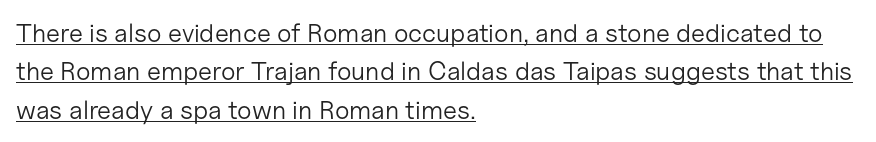
A roman cut, with each character standing at attention. The tracking reads as untouched default to a designer's eye. Reading down the column, the eye jumps a familiar distance to each next line. One-word summary of the alignment: left. No extra ink here — the face is not bold. Decoration check: the copy is underlined.
